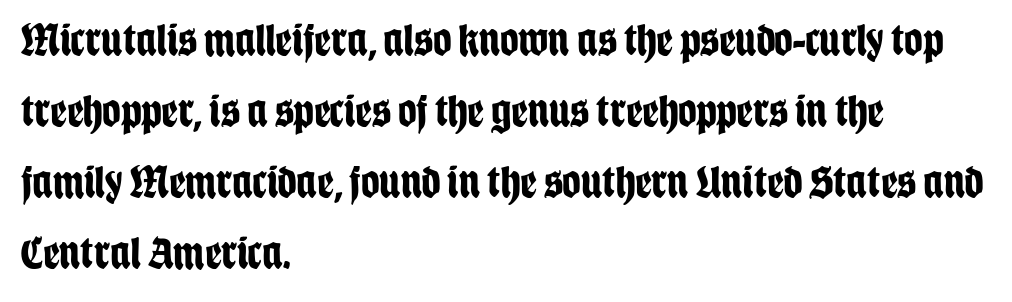
Is there much room between lines? A standard amount, neither cramped nor airy. This rendering employs a face without finishing strokes, i.e., a sans-serif. Proportional: the letters do not fall into vertical columns. Line beginnings align vertically; line endings do not. These lines keep a tight, regular rhythm from letter to letter.
